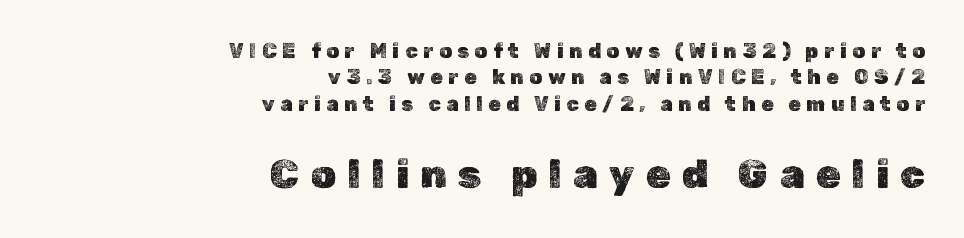
Q: Is the text italic (slanted)? A: No, it is upright.
Q: Is the text underlined? A: No.
Q: How is the paragraph aligned? A: Right-aligned.
Q: Is the spacing between letters normal or unusually wide? A: Unusually wide.
Q: Is the spacing between lines tight, normal or loose? A: Normal.
Q: Which block of text is set in a larger size, the first (top) or the second (bottom)? A: The second (bottom) one.
Q: Width (condensed, normal, or wide)? A: Normal.
Q: x-height? A: Medium.
Q: Monospaced? A: No.
